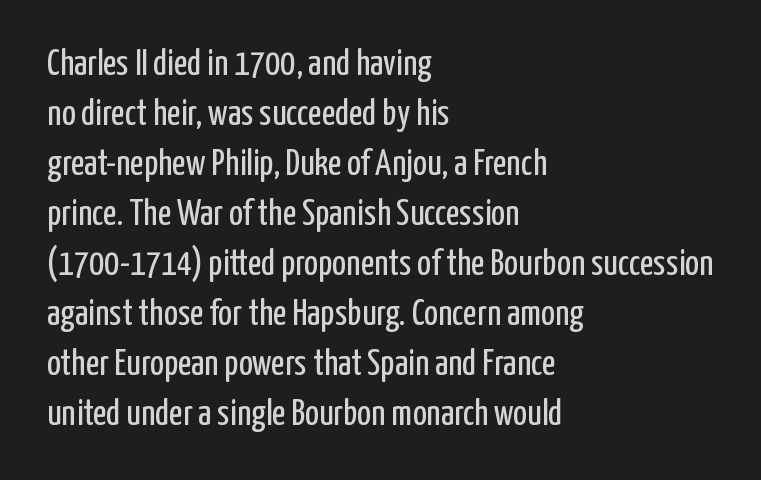
Typographically, this falls in the sans-serif category. The space beneath each line is pristine and unruled. Tracking value appears to be zero — textbook default spacing. A classic flush-left, rag-right setting is used for this passage. The lines sit at an ordinary, default distance from one another. The cut favours lightness, reaching ordinary text weight at its darkest.
